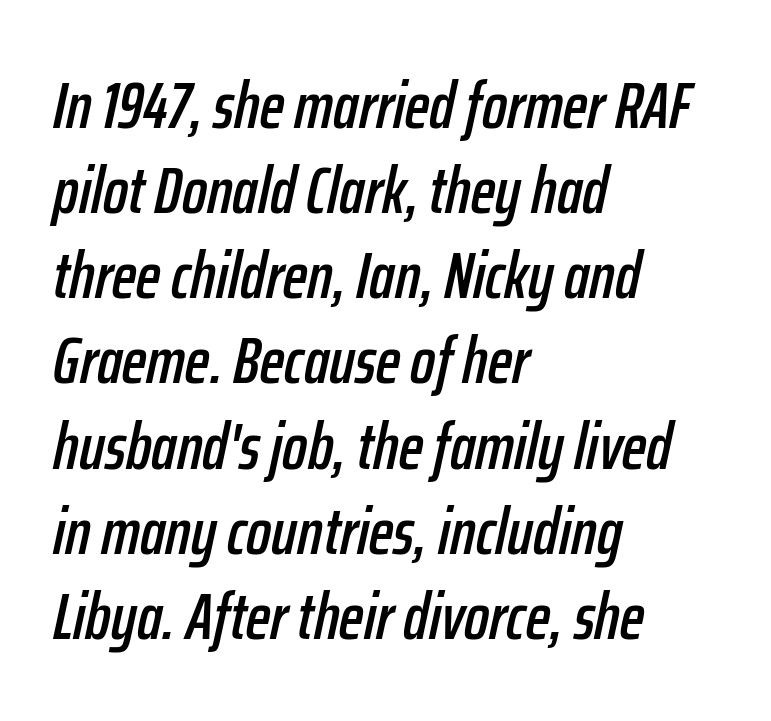
Q: Is the text italic (slanted)? A: Yes, it leans right by about 12 degrees.
Q: Is the text underlined? A: No.
Q: How is the paragraph aligned? A: Left-aligned.
Q: Is the spacing between letters normal or unusually wide? A: Normal.
Q: Is the spacing between lines tight, normal or loose? A: Normal.
Q: Width (condensed, normal, or wide)? A: Condensed.
Q: Stroke contrast? A: Low.
Q: x-height? A: Medium.
Q: Monospaced? A: No.
